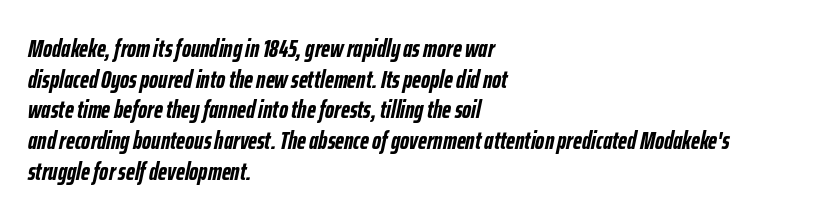
Characters are canted at an angle relative to the baseline's perpendicular. Decoration check: the copy has no underline. The lines are quadded left. Each word holds together tightly as a unit, with standard inter-letter gaps. Strong, thick strokes mark this as bold type.
